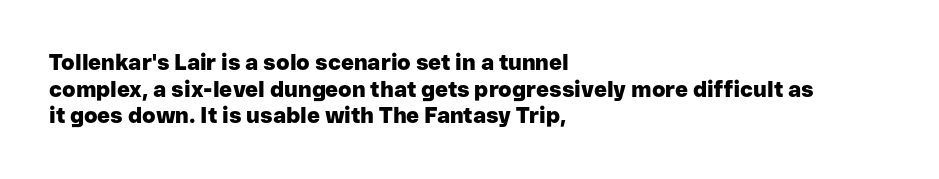
The image shows 22 px bold type, upright; set left-aligned, line spacing 1.21x, normal letter spacing, not underlined.
